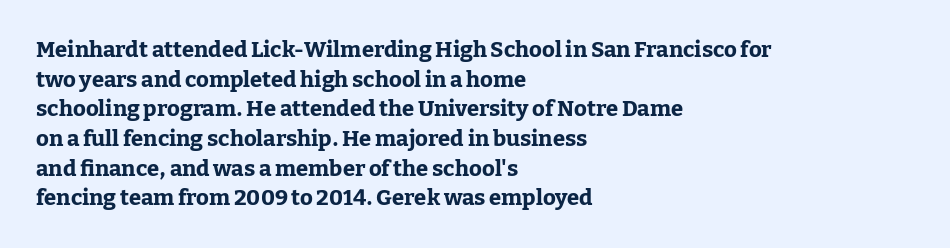
The image shows 22 px bold type, upright; set left-aligned, normal line spacing (1.35x), normal letter spacing, not underlined.
